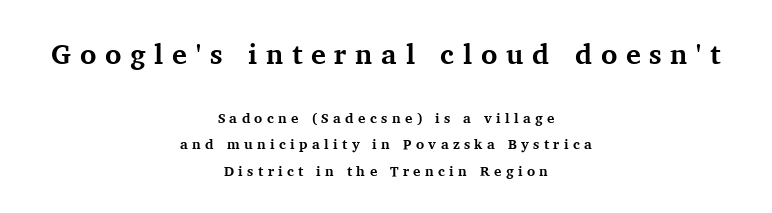
The image shows 28 px bold serif type, upright; set centered, loose line spacing (1.9x), unusually wide letter spacing (+0.31 em), not underlined; the first (top) block is 2.0x larger; medium stroke contrast and a medium x-height.
